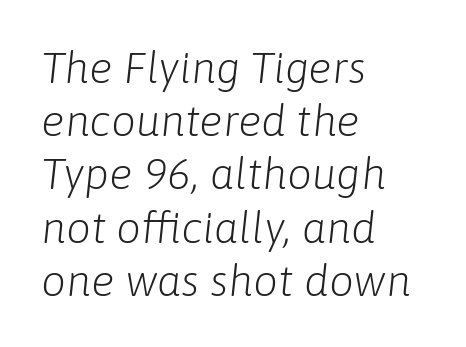
Q: Is the text bold? A: No.
Q: Is the text italic (slanted)? A: Yes, it leans right by about 6 degrees.
Q: Is the text underlined? A: No.
Q: How is the paragraph aligned? A: Left-aligned.
Q: Is the spacing between letters normal or unusually wide? A: Normal.
Q: Width (condensed, normal, or wide)? A: Normal.
Q: Stroke contrast? A: Low.
Q: x-height? A: Medium.
Q: Monospaced? A: No.
